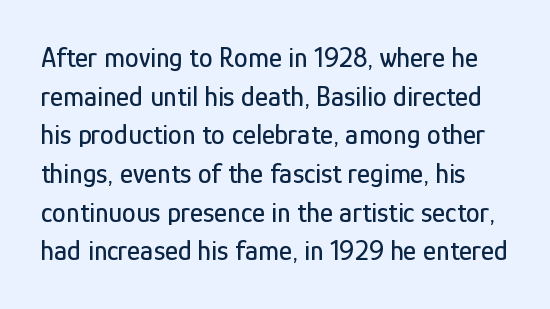
The image shows 28 px condensed sans-serif type, upright; set normal line spacing (1.38x), normal letter spacing, not underlined; low stroke contrast and a medium x-height.
